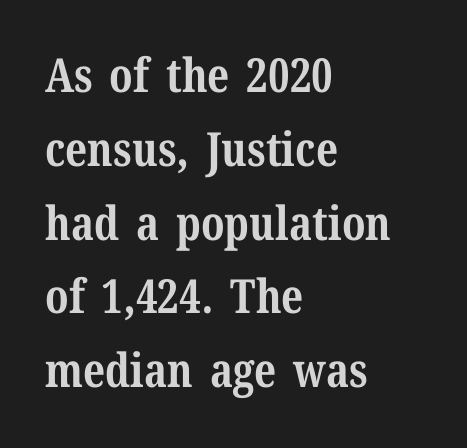
{"serif": "yes", "italic": "no", "bold": "yes", "weight": "bold", "width": "normal", "stroke_contrast": "medium", "x_height": "medium", "monospaced": "no", "underline": "no", "align": "left", "line_spacing": "normal", "line_spacing_ratio": 1.57, "letter_spacing": "normal", "letter_spacing_em": 0.0, "glyph_px": 47}
